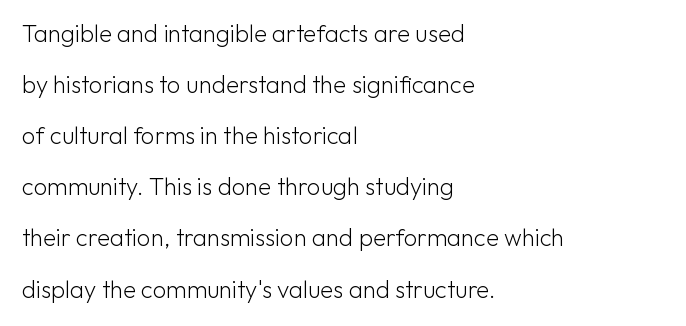
The image shows 24 px text type, upright; set left-aligned, loose line spacing (2.13x), normal letter spacing, not underlined.
